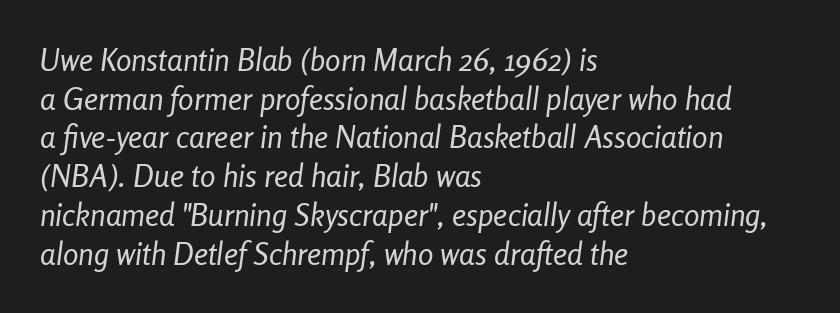
The image shows 31 px regular-weight, condensed type, italic (leaning right); set left-aligned, normal line spacing (1.25x), normal letter spacing, not underlined; low stroke contrast and a medium x-height.
